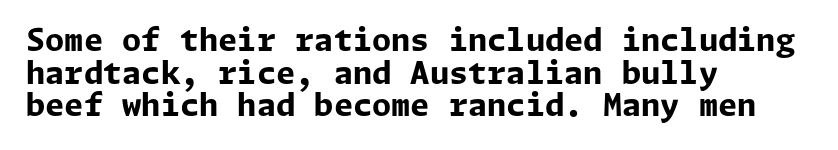
The image shows 31 px bold sans-serif type, upright; set left-aligned, tight line spacing (1.05x), normal letter spacing, not underlined; low stroke contrast and a medium x-height.
